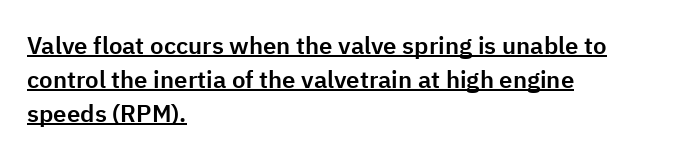
The image shows 24 px text type, upright; set left-aligned, normal line spacing (1.41x), normal letter spacing, underlined.
